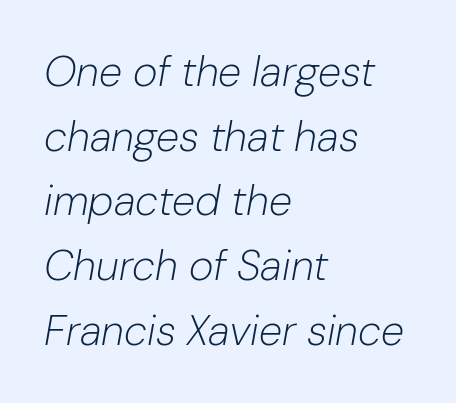
Q: Is the text bold? A: No.
Q: Is the text italic (slanted)? A: Yes, it leans right by about 10 degrees.
Q: Is the text underlined? A: No.
Q: How is the paragraph aligned? A: Left-aligned.
Q: Is the spacing between letters normal or unusually wide? A: Normal.
Q: Is the spacing between lines tight, normal or loose? A: Normal.
Q: Width (condensed, normal, or wide)? A: Normal.
Q: Stroke contrast? A: Low.
Q: x-height? A: Medium.
Q: Monospaced? A: No.
